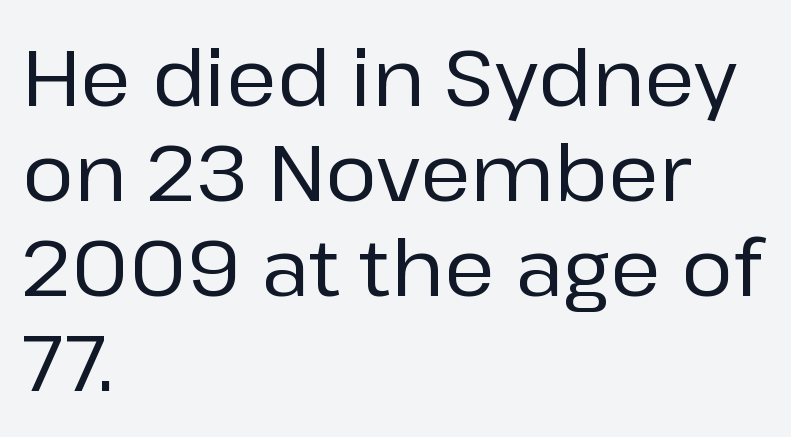
A student would call this left alignment; a typographer would say flush left, rag right. Short note: letters normally spaced. The passage shown is typed in a proportional face where columns would drift. In terms of posture, this sample is upright. Plain, unruled lines of type.
